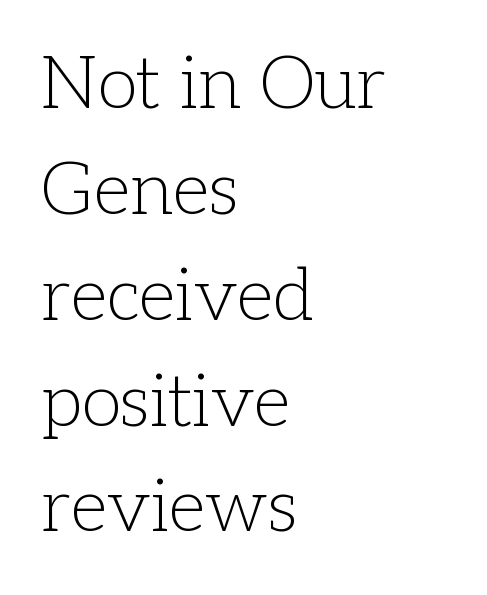
Q: Is the text bold? A: No.
Q: Is the text italic (slanted)? A: No, it is upright.
Q: Is the typeface a serif or a sans-serif typeface? A: Serif.
Q: Is the text underlined? A: No.
Q: How is the paragraph aligned? A: Left-aligned.
Q: Is the spacing between letters normal or unusually wide? A: Normal.
Q: Is the spacing between lines tight, normal or loose? A: Normal.
Q: Width (condensed, normal, or wide)? A: Normal.
Q: Stroke contrast? A: Low.
Q: x-height? A: Medium.
Q: Monospaced? A: No.
